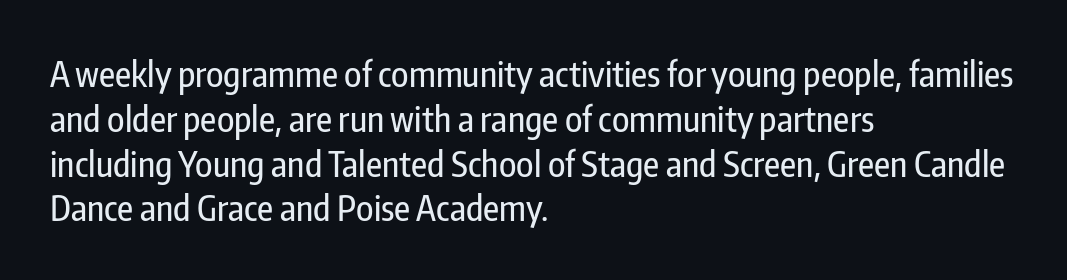
Q: Is the text italic (slanted)? A: No, it is upright.
Q: Is the typeface a serif or a sans-serif typeface? A: Sans-serif.
Q: Is the text underlined? A: No.
Q: How is the paragraph aligned? A: Left-aligned.
Q: Is the spacing between letters normal or unusually wide? A: Normal.
Q: Is the spacing between lines tight, normal or loose? A: Normal.
Q: Width (condensed, normal, or wide)? A: Condensed.
Q: Stroke contrast? A: Low.
Q: x-height? A: Medium.
Q: Monospaced? A: No.
